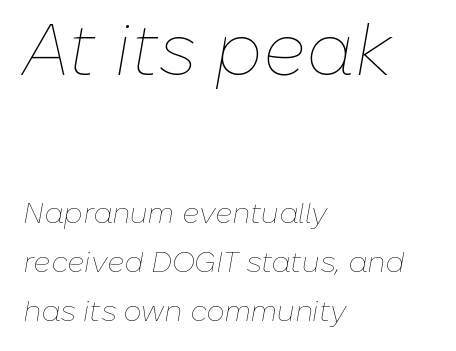
The font's italic variant was chosen for this text. Beneath every word, the page is bare. Standard letterfit; no display-style spreading of the glyphs. A classic flush-left, rag-right setting is used for this passage. Note: larger setting up top, smaller setting below.
